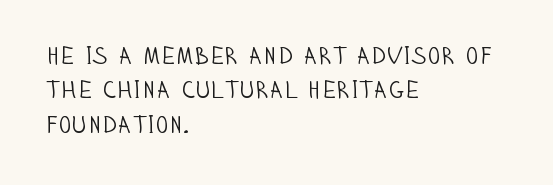
The image shows 24 px text type, upright; set left-aligned, normal line spacing (1.43x), normal letter spacing, not underlined.
